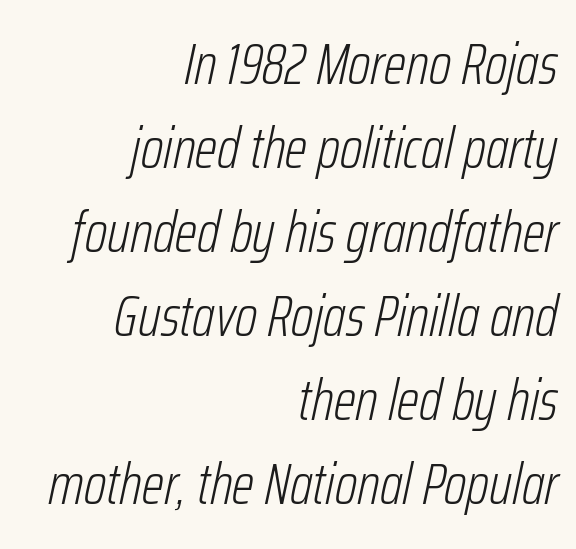
{"italic": "yes", "lean": "right", "slant_degrees": 12, "bold": "no", "weight": "light", "width": "condensed", "stroke_contrast": "low", "x_height": "medium", "monospaced": "no", "underline": "no", "align": "right", "line_spacing": "normal", "line_spacing_ratio": 1.45, "letter_spacing": "normal", "letter_spacing_em": 0.0, "glyph_px": 58}
